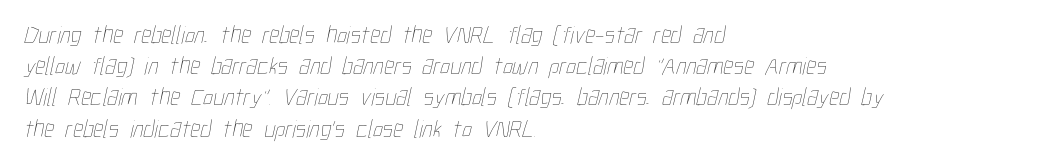
{"bold": "no", "underline": "no", "align": "left", "line_spacing": "normal", "line_spacing_ratio": 1.25, "letter_spacing": "normal", "letter_spacing_em": 0.0, "glyph_px": 25}
